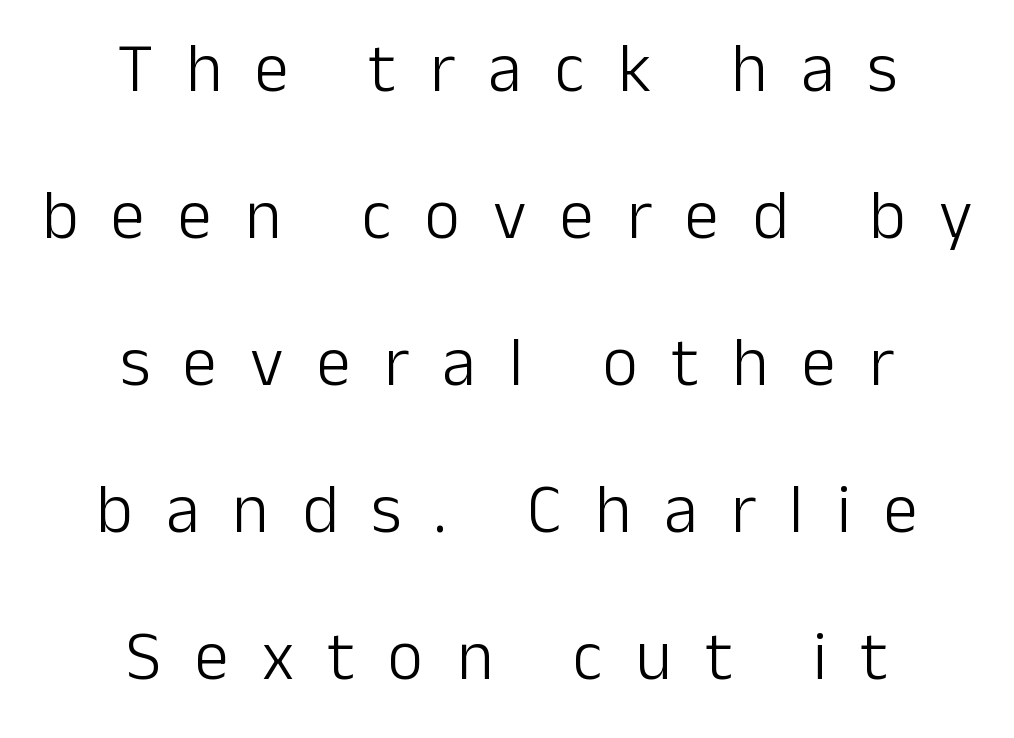
Q: Is the text bold? A: No.
Q: Is the text italic (slanted)? A: No, it is upright.
Q: Is the typeface a serif or a sans-serif typeface? A: Sans-serif.
Q: Is the text underlined? A: No.
Q: How is the paragraph aligned? A: Centered.
Q: Is the spacing between letters normal or unusually wide? A: Unusually wide.
Q: Is the spacing between lines tight, normal or loose? A: Loose.
Q: Width (condensed, normal, or wide)? A: Normal.
Q: Stroke contrast? A: Low.
Q: x-height? A: Medium.
Q: Monospaced? A: No.
